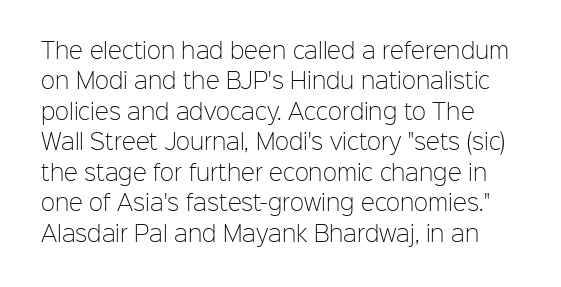
Q: Is the text bold? A: No.
Q: Is the text italic (slanted)? A: No, it is upright.
Q: Is the text underlined? A: No.
Q: Is the spacing between letters normal or unusually wide? A: Normal.
Q: Is the spacing between lines tight, normal or loose? A: Normal.
